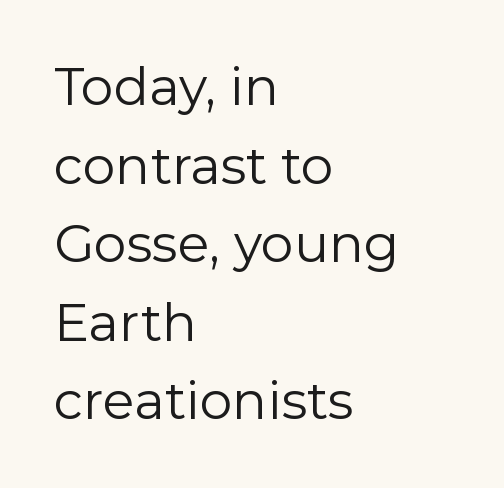
{"serif": "no", "italic": "no", "bold": "no", "weight": "regular", "width": "normal", "stroke_contrast": "low", "x_height": "medium", "monospaced": "no", "underline": "no", "align": "left", "line_spacing": "normal", "line_spacing_ratio": 1.51, "letter_spacing": "normal", "letter_spacing_em": 0.0, "glyph_px": 52}
